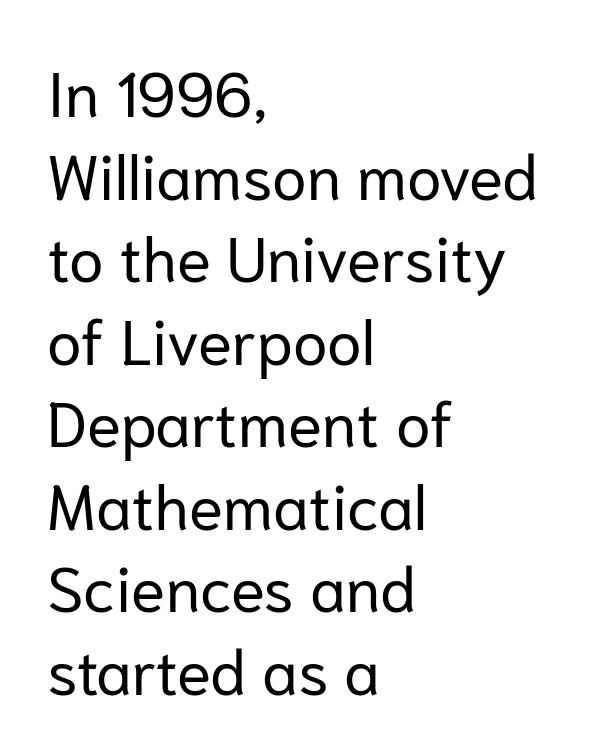
{"serif": "no", "italic": "no", "bold": "no", "weight": "regular", "width": "normal", "stroke_contrast": "low", "x_height": "medium", "monospaced": "no", "underline": "no", "align": "left", "line_spacing": "normal", "line_spacing_ratio": 1.31, "letter_spacing": "normal", "letter_spacing_em": 0.0, "glyph_px": 63}
